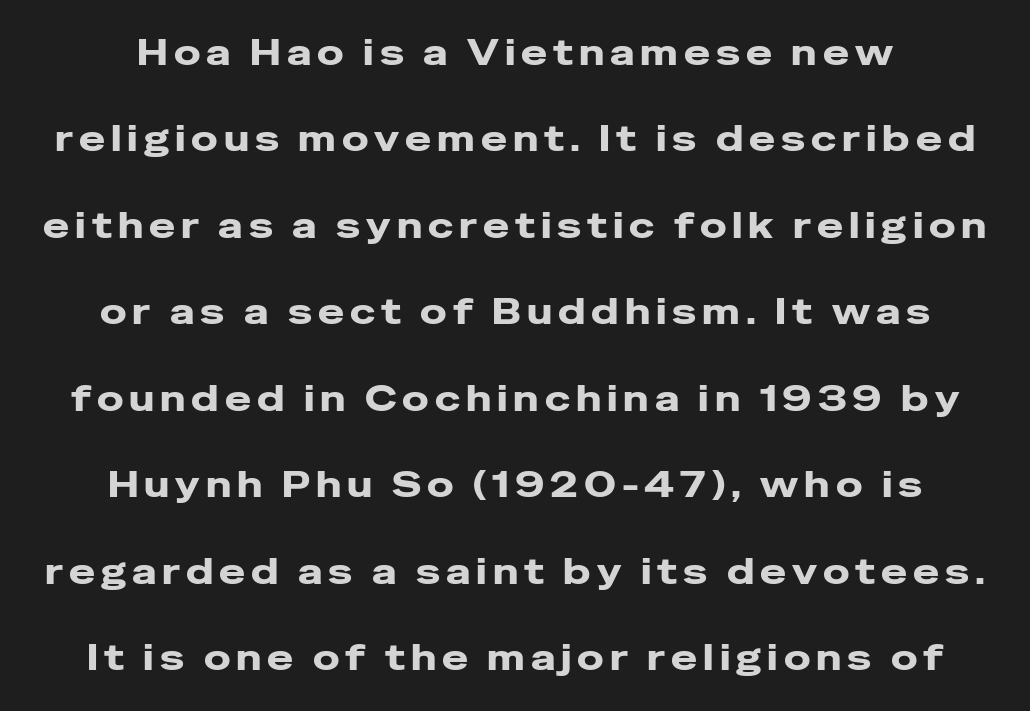
Q: Is the text bold? A: Yes.
Q: Is the text italic (slanted)? A: No, it is upright.
Q: Is the typeface a serif or a sans-serif typeface? A: Sans-serif.
Q: Is the text underlined? A: No.
Q: How is the paragraph aligned? A: Centered.
Q: Is the spacing between lines tight, normal or loose? A: Loose.
Q: Width (condensed, normal, or wide)? A: Wide.
Q: Stroke contrast? A: Low.
Q: x-height? A: Medium.
Q: Monospaced? A: No.
